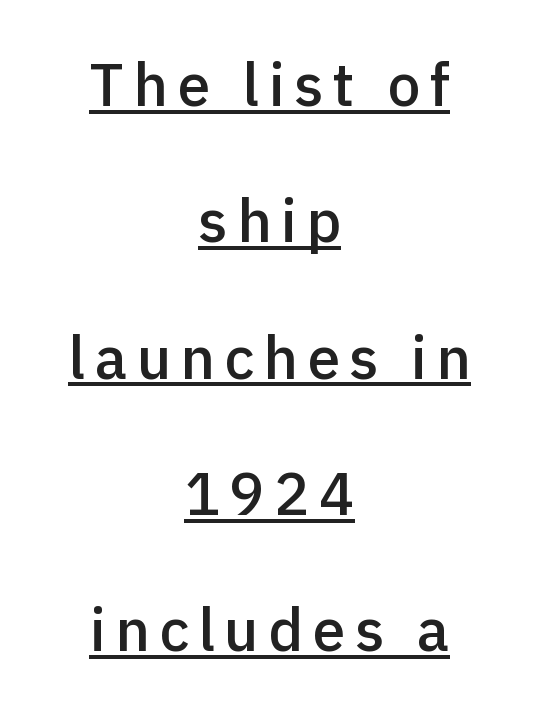
If you drew a line through each stem, it would be perfectly vertical. The designer went with a sans here, leaving each stem footless. The lines are quadded center. The rendering uses natural spacing where letterforms have individual widths. Students, this is semibold: more ink than regular, less than bold. The specimen includes a rule beneath the text block's lines.
